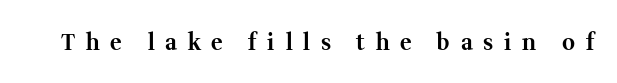
The foot of each line stays bare and open. What stands out about the letter spacing? Its width — letters are far apart. Nope, not italic — everything's standing straight. Its strokes are broad and dark, the hallmark of bold type.
